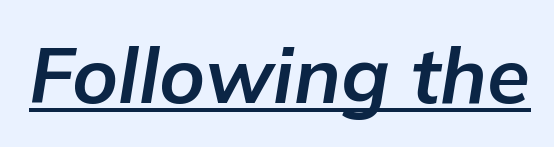
{"italic": "yes", "lean": "right", "slant_degrees": 9, "bold": "yes", "weight": "bold", "width": "normal", "stroke_contrast": "low", "x_height": "medium", "monospaced": "no", "underline": "yes", "letter_spacing": "normal", "letter_spacing_em": 0.0, "glyph_px": 78}
